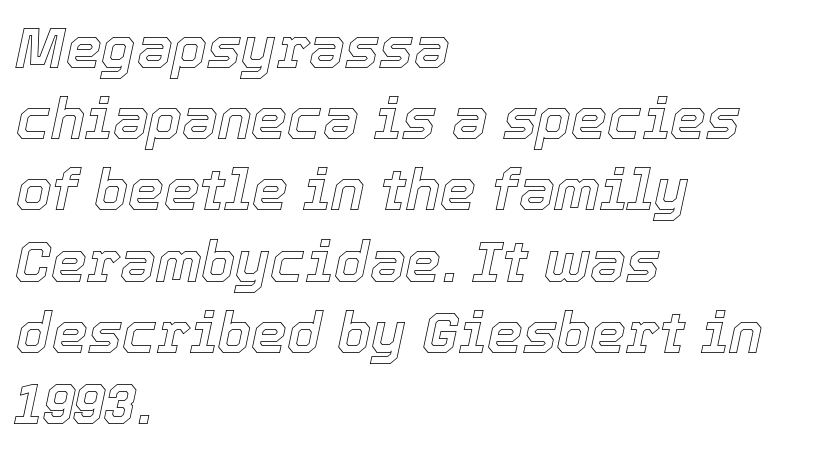
{"italic": "yes", "lean": "right", "slant_degrees": 12, "width": "normal", "x_height": "medium", "monospaced": "no", "underline": "no", "align": "left", "line_spacing": "normal", "line_spacing_ratio": 1.25, "letter_spacing": "normal", "letter_spacing_em": 0.0, "glyph_px": 57}
